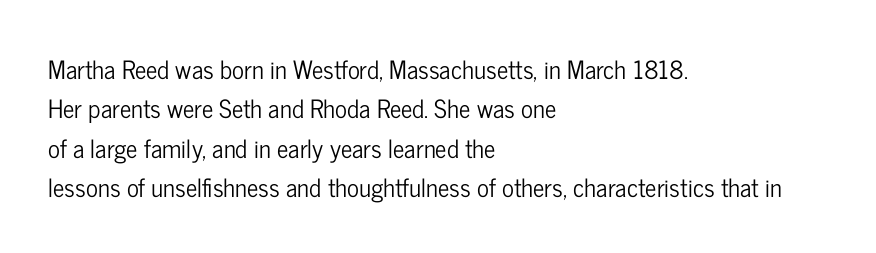
{"italic": "no", "underline": "no", "align": "left", "line_spacing": "normal", "line_spacing_ratio": 1.58, "letter_spacing": "normal", "letter_spacing_em": 0.0, "glyph_px": 25}
